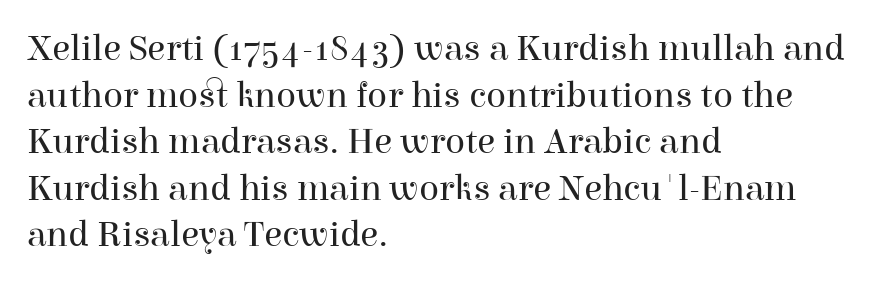
Q: Is the text bold? A: No.
Q: Is the text italic (slanted)? A: No, it is upright.
Q: Is the typeface a serif or a sans-serif typeface? A: Serif.
Q: Is the text underlined? A: No.
Q: How is the paragraph aligned? A: Left-aligned.
Q: Is the spacing between letters normal or unusually wide? A: Normal.
Q: Is the spacing between lines tight, normal or loose? A: Normal.
Q: Width (condensed, normal, or wide)? A: Normal.
Q: Stroke contrast? A: High.
Q: x-height? A: Medium.
Q: Monospaced? A: No.
